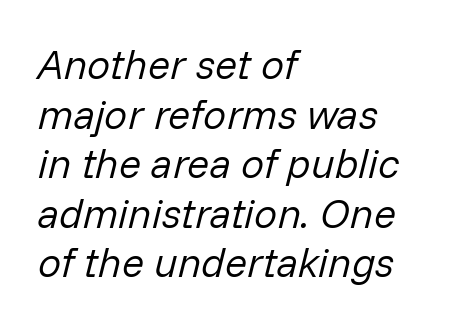
Q: Is the text bold? A: No.
Q: Is the text italic (slanted)? A: Yes, it leans right by about 14 degrees.
Q: Is the text underlined? A: No.
Q: How is the paragraph aligned? A: Left-aligned.
Q: Is the spacing between letters normal or unusually wide? A: Normal.
Q: Width (condensed, normal, or wide)? A: Normal.
Q: Stroke contrast? A: Low.
Q: x-height? A: Medium.
Q: Monospaced? A: No.
